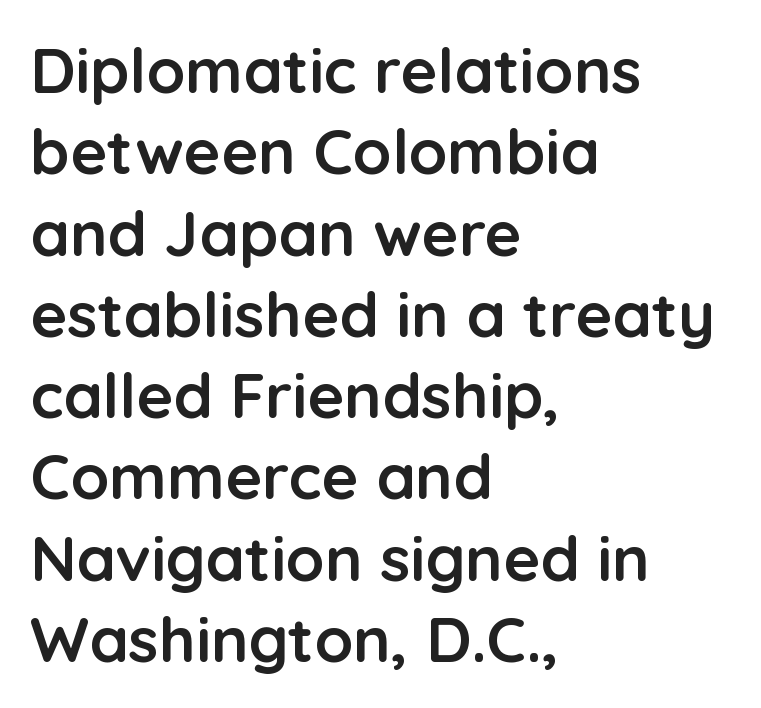
Q: Is the text bold? A: Yes.
Q: Is the text italic (slanted)? A: No, it is upright.
Q: Is the typeface a serif or a sans-serif typeface? A: Sans-serif.
Q: Is the text underlined? A: No.
Q: How is the paragraph aligned? A: Left-aligned.
Q: Is the spacing between letters normal or unusually wide? A: Normal.
Q: Is the spacing between lines tight, normal or loose? A: Normal.
Q: Width (condensed, normal, or wide)? A: Normal.
Q: Stroke contrast? A: Low.
Q: x-height? A: Medium.
Q: Monospaced? A: No.
